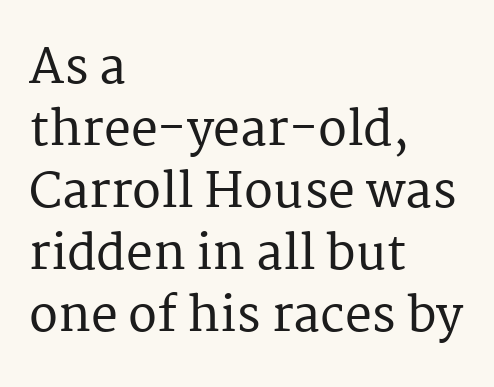
Q: Is the text italic (slanted)? A: No, it is upright.
Q: Is the typeface a serif or a sans-serif typeface? A: Serif.
Q: Is the text underlined? A: No.
Q: How is the paragraph aligned? A: Left-aligned.
Q: Is the spacing between letters normal or unusually wide? A: Normal.
Q: Is the spacing between lines tight, normal or loose? A: Normal.
Q: Width (condensed, normal, or wide)? A: Normal.
Q: Stroke contrast? A: Medium.
Q: x-height? A: Medium.
Q: Monospaced? A: No.
